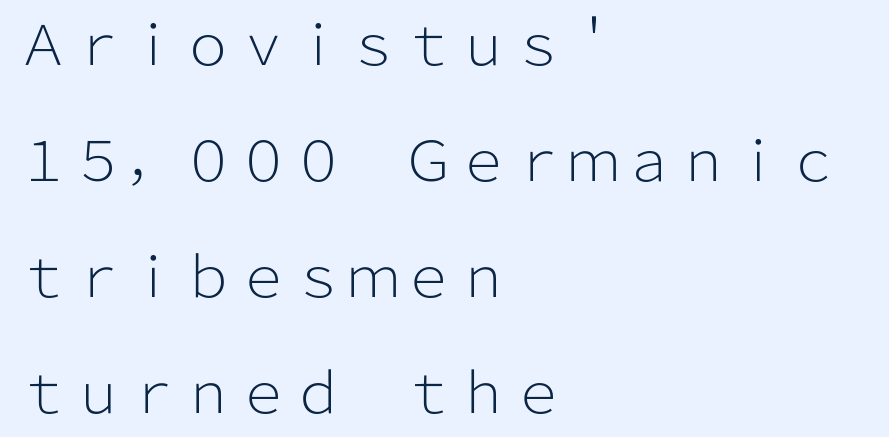
Q: Is the text bold? A: No.
Q: Is the text italic (slanted)? A: No, it is upright.
Q: Is the typeface a serif or a sans-serif typeface? A: Sans-serif.
Q: Is the text underlined? A: No.
Q: How is the paragraph aligned? A: Left-aligned.
Q: Is the spacing between letters normal or unusually wide? A: Normal.
Q: Is the spacing between lines tight, normal or loose? A: Loose.
Q: Width (condensed, normal, or wide)? A: Normal.
Q: Stroke contrast? A: Low.
Q: x-height? A: Medium.
Q: Monospaced? A: No.
